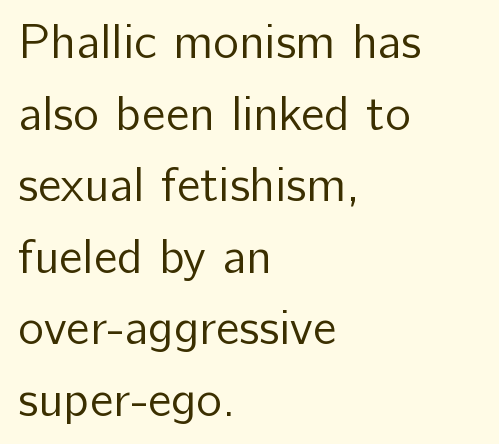
{"serif": "no", "italic": "no", "bold": "no", "weight": "regular", "width": "normal", "stroke_contrast": "low", "x_height": "medium", "monospaced": "no", "underline": "no", "align": "left", "line_spacing": "normal", "line_spacing_ratio": 1.46, "letter_spacing": "normal", "letter_spacing_em": 0.0, "glyph_px": 49}
